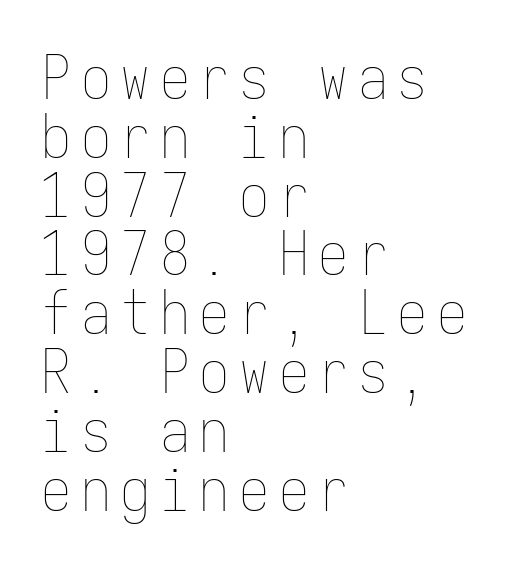
Q: Is the text bold? A: No.
Q: Is the text italic (slanted)? A: No, it is upright.
Q: Is the text underlined? A: No.
Q: How is the paragraph aligned? A: Left-aligned.
Q: Is the spacing between lines tight, normal or loose? A: Tight.
Q: Width (condensed, normal, or wide)? A: Condensed.
Q: Stroke contrast? A: Low.
Q: x-height? A: Medium.
Q: Monospaced? A: Yes.
